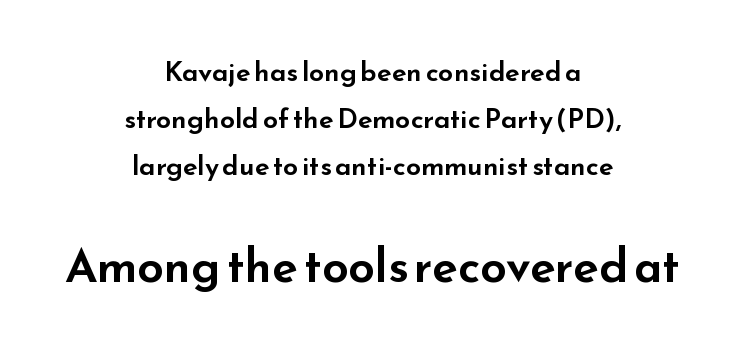
{"serif": "no", "italic": "no", "width": "wide", "stroke_contrast": "low", "x_height": "small", "monospaced": "no", "underline": "no", "align": "center", "line_spacing_ratio": 1.75, "letter_spacing": "normal", "letter_spacing_em": 0.0, "larger_block": "second", "size_ratio": 1.74, "glyph_px": 47}
